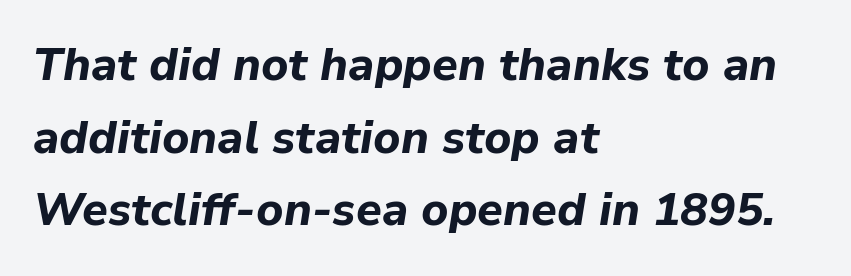
Decoration check: the copy has no underline. Short and long lines alike share a common starting point at left. What's the leading like? Ordinary, nothing unusual. How heavy is the stroke? Heavy — this is a bold. Is the letter spacing exaggerated? No — it looks like the ordinary default.
